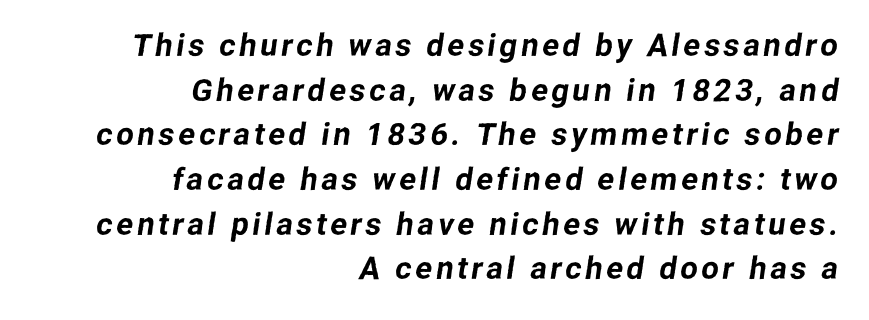
This sample is right-justified, so line beginnings fall wherever the words allow. Is this a fixed-width face? No — the glyphs have proportional, varying widths. These lines are composed in type without serifs. This rendering features lettering with no underline. In terms of leading, this rendering sits right in the middle.
